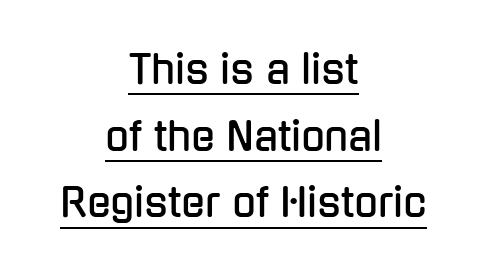
Q: Is the text italic (slanted)? A: No, it is upright.
Q: Is the typeface a serif or a sans-serif typeface? A: Sans-serif.
Q: Is the text underlined? A: Yes.
Q: How is the paragraph aligned? A: Centered.
Q: Is the spacing between letters normal or unusually wide? A: Normal.
Q: Width (condensed, normal, or wide)? A: Condensed.
Q: Stroke contrast? A: Low.
Q: x-height? A: Medium.
Q: Monospaced? A: No.
